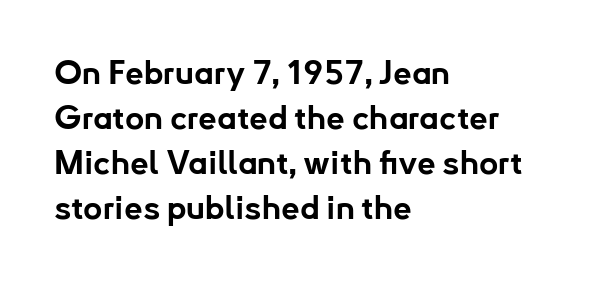
The image shows 33 px bold sans-serif type, upright; set left-aligned, normal line spacing (1.36x), normal letter spacing, not underlined; low stroke contrast and a small x-height.
